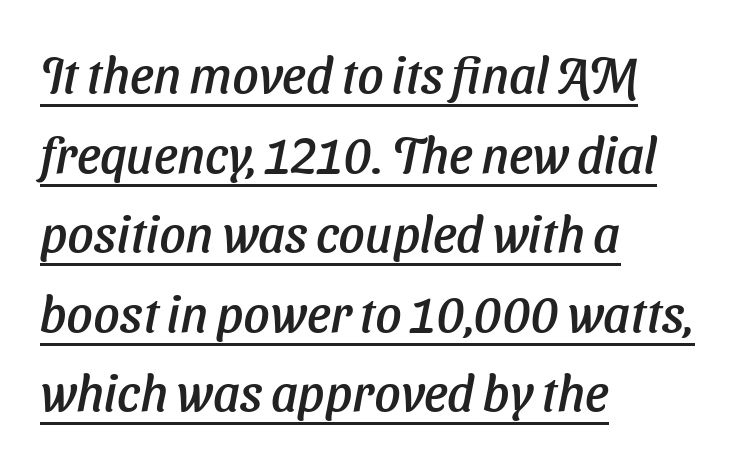
Q: Is the typeface a serif or a sans-serif typeface? A: Serif.
Q: Is the text underlined? A: Yes.
Q: How is the paragraph aligned? A: Left-aligned.
Q: Is the spacing between letters normal or unusually wide? A: Normal.
Q: Is the spacing between lines tight, normal or loose? A: Normal.
Q: Width (condensed, normal, or wide)? A: Normal.
Q: Stroke contrast? A: Low.
Q: x-height? A: Medium.
Q: Monospaced? A: No.
